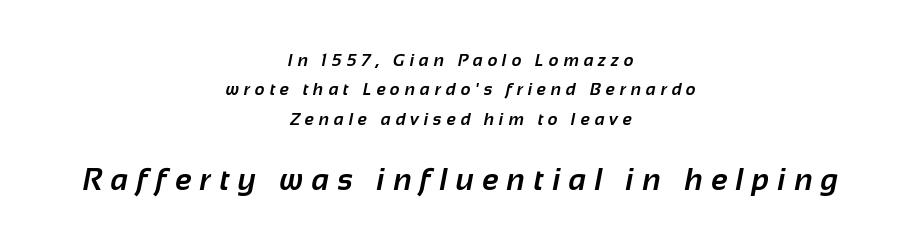
{"serif": "no", "bold": "yes", "weight": "bold", "width": "normal", "stroke_contrast": "low", "x_height": "medium", "monospaced": "no", "underline": "no", "align": "center", "line_spacing_ratio": 1.73, "letter_spacing": "wide", "letter_spacing_em": 0.29, "larger_block": "second", "size_ratio": 1.76, "glyph_px": 30}
